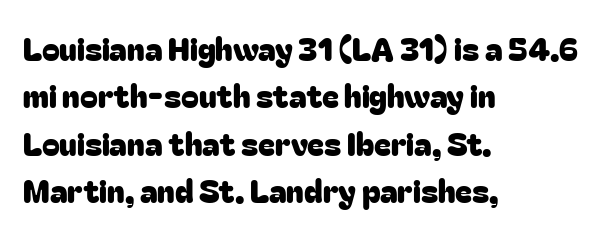
The image shows 32 px sans-serif type, upright; set left-aligned, normal line spacing (1.48x), normal letter spacing, not underlined; low stroke contrast and a medium x-height.
